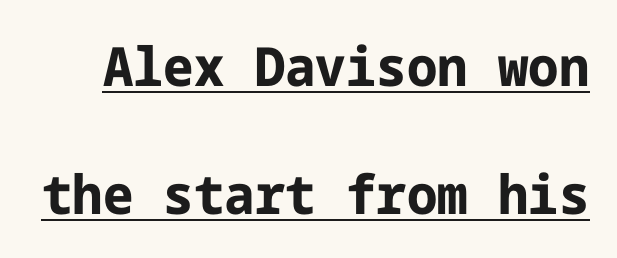
The image shows 54 px bold sans-serif type, upright; set loose line spacing (2.37x), normal letter spacing, underlined; low stroke contrast and a medium x-height.
